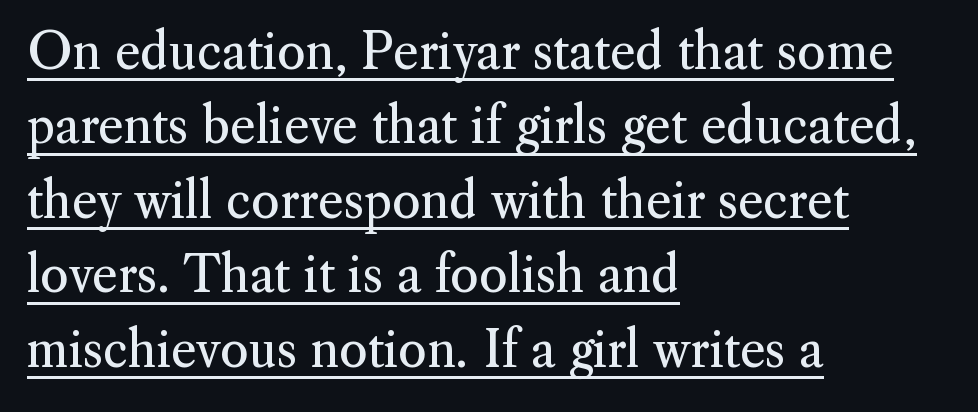
Looks like someone drew a line under every word here. The rendering anchors every line to the left-hand side. Does the type have serifs? Yes, each stem ends in a small foot. Looks like regular typesetting: each glyph gets only the width it needs. When letters stand straight like this, we call the style roman or upright. Caption: face not bold, strokes unweighted.
